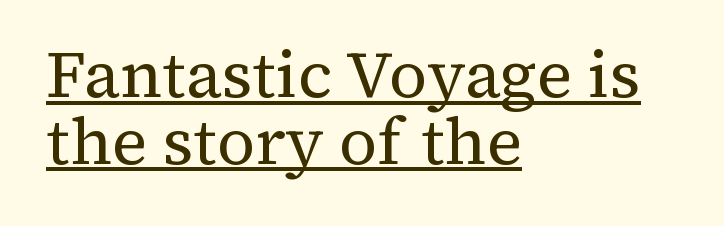
Is there an underline? Yes — a line sits under the letters. One glance says dense: line gaps are narrower than usual. Here the designer chose a conventional face with non-uniform glyph widths. The typesetting does not lean heavy: it is not bold.
